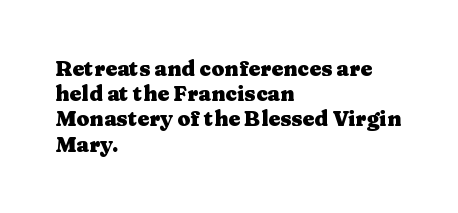
The image shows 21 px bold type, upright; set left-aligned, line spacing 1.2x, normal letter spacing, not underlined.
